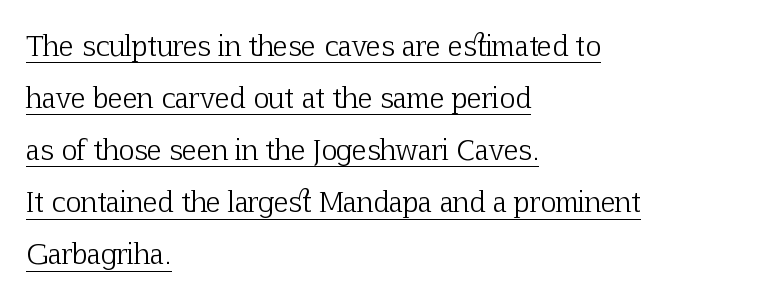
The image shows 27 px text type, upright; set left-aligned, loose line spacing (1.93x), normal letter spacing, underlined.
